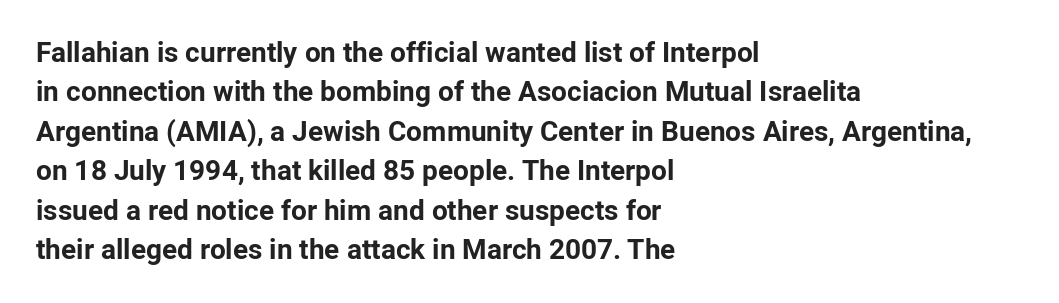
Q: Is the text bold? A: Yes.
Q: Is the text italic (slanted)? A: No, it is upright.
Q: Is the typeface a serif or a sans-serif typeface? A: Sans-serif.
Q: Is the text underlined? A: No.
Q: How is the paragraph aligned? A: Left-aligned.
Q: Is the spacing between letters normal or unusually wide? A: Normal.
Q: Is the spacing between lines tight, normal or loose? A: Normal.
Q: Width (condensed, normal, or wide)? A: Normal.
Q: Stroke contrast? A: Low.
Q: x-height? A: Medium.
Q: Monospaced? A: No.
